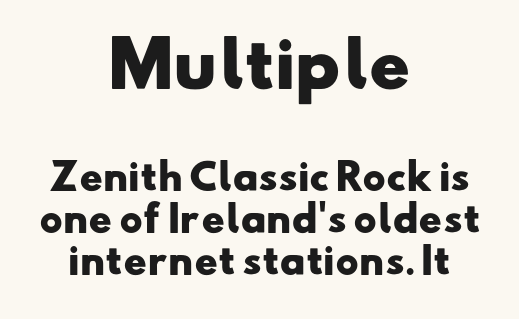
Q: Is the text bold? A: Yes.
Q: Is the typeface a serif or a sans-serif typeface? A: Sans-serif.
Q: Is the text underlined? A: No.
Q: How is the paragraph aligned? A: Centered.
Q: Is the spacing between letters normal or unusually wide? A: Normal.
Q: Which block of text is set in a larger size, the first (top) or the second (bottom)? A: The first (top) one.
Q: Width (condensed, normal, or wide)? A: Wide.
Q: Stroke contrast? A: Low.
Q: x-height? A: Small.
Q: Monospaced? A: No.
